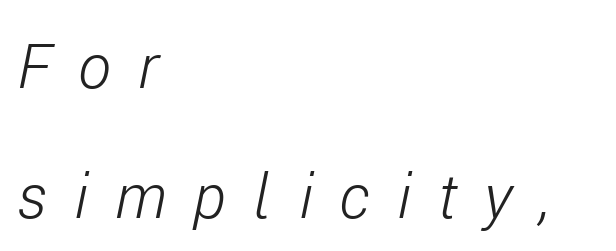
{"italic": "yes", "lean": "right", "slant_degrees": 11, "bold": "no", "weight": "light", "width": "condensed", "stroke_contrast": "low", "x_height": "medium", "monospaced": "no", "underline": "no", "align": "left", "line_spacing": "loose", "line_spacing_ratio": 2.09, "letter_spacing": "wide", "letter_spacing_em": 0.44, "glyph_px": 62}
